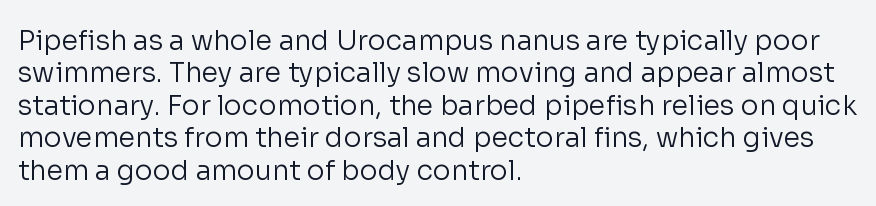
The image shows 27 px text type, upright; set left-aligned, line spacing 1.2x, normal letter spacing, not underlined.
